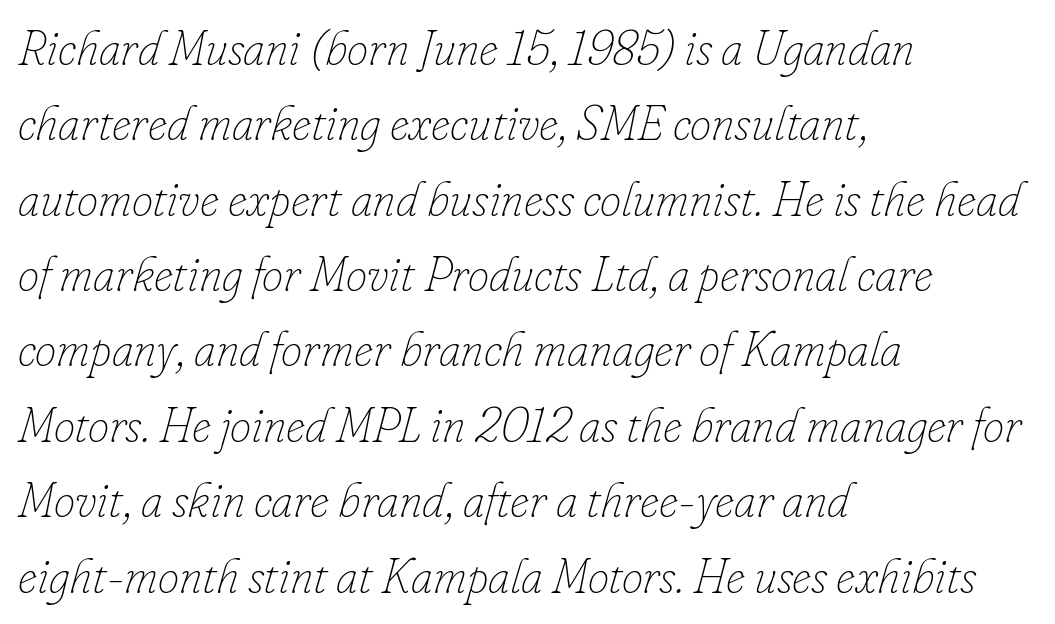
The image shows 48 px thin type, italic (leaning right); set left-aligned, normal line spacing (1.57x), normal letter spacing, not underlined; low stroke contrast and a small x-height.
